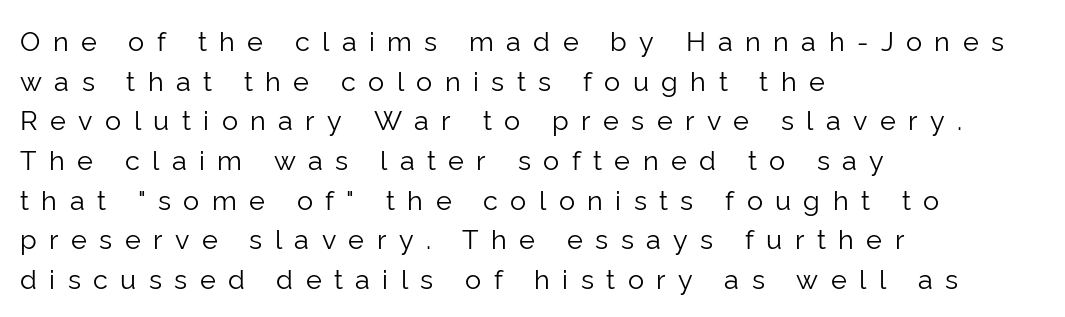
Q: Is the text bold? A: No.
Q: Is the text italic (slanted)? A: No, it is upright.
Q: Is the text underlined? A: No.
Q: How is the paragraph aligned? A: Left-aligned.
Q: Is the spacing between letters normal or unusually wide? A: Unusually wide.
Q: Is the spacing between lines tight, normal or loose? A: Normal.
